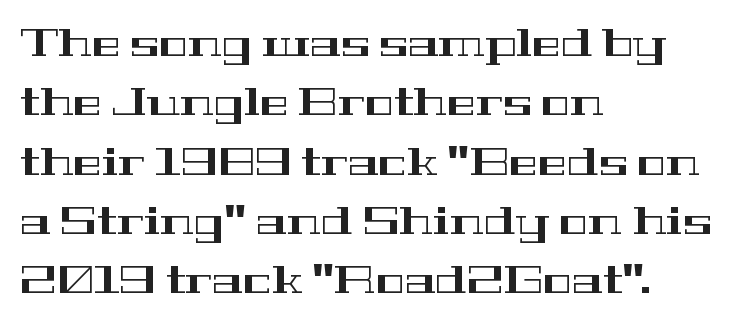
The image shows 39 px wide serif type, upright; set left-aligned, normal line spacing (1.52x), normal letter spacing, not underlined; high stroke contrast and a medium x-height.
